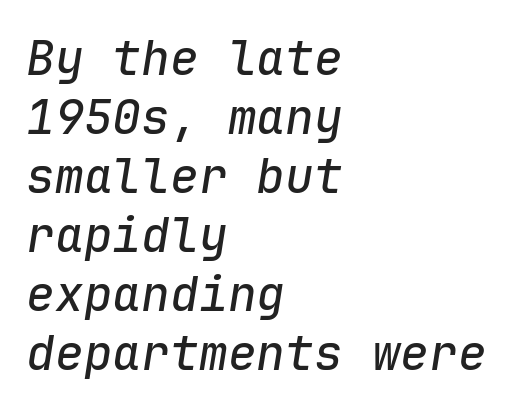
{"italic": "yes", "lean": "right", "slant_degrees": 9, "width": "normal", "stroke_contrast": "low", "x_height": "medium", "monospaced": "yes", "underline": "no", "align": "left", "line_spacing_ratio": 1.23, "letter_spacing": "normal", "letter_spacing_em": 0.0, "glyph_px": 48}
